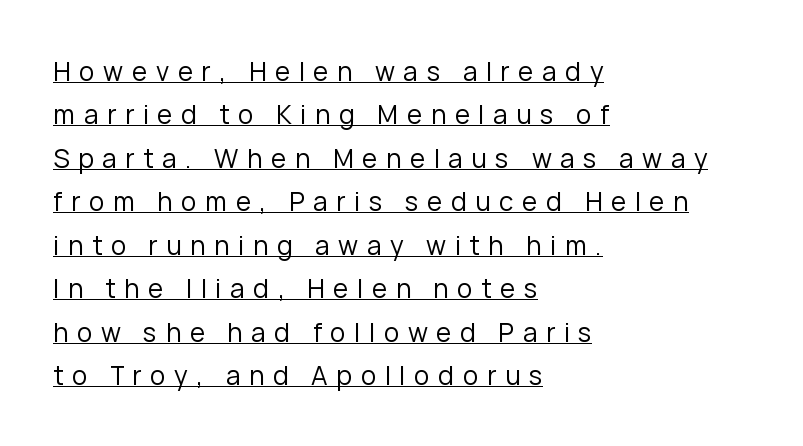
{"italic": "no", "bold": "no", "underline": "yes", "align": "left", "line_spacing": "normal", "line_spacing_ratio": 1.67, "letter_spacing": "wide", "letter_spacing_em": 0.33, "glyph_px": 26}
